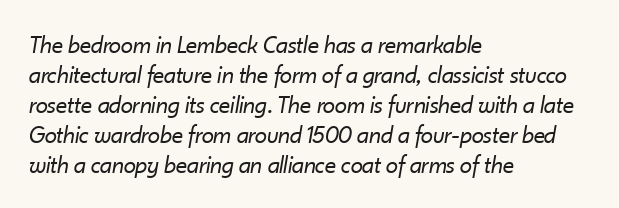
{"italic": "yes", "lean": "right", "slant_degrees": 10, "bold": "no", "underline": "no", "align": "left", "line_spacing_ratio": 1.2, "letter_spacing": "normal", "letter_spacing_em": 0.0, "glyph_px": 25}
